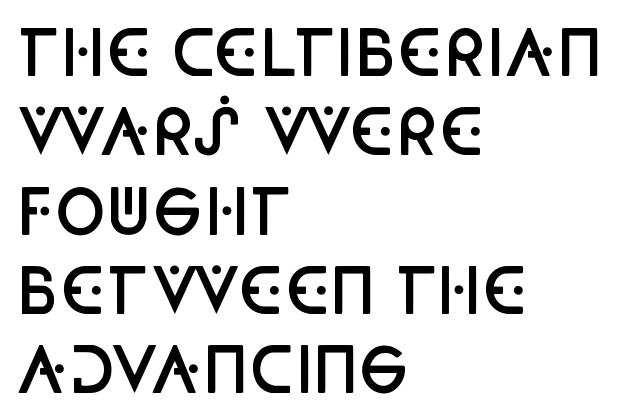
Standard letterfit; no display-style spreading of the glyphs. Type style note: lacks serifs. Horizontally, the lines are justified to the leading edge only. A typesetter would call this proportional, since set widths differ per character. The font is running at a semibold setting, under full bold. Every character sits straight up, as roman type does.
